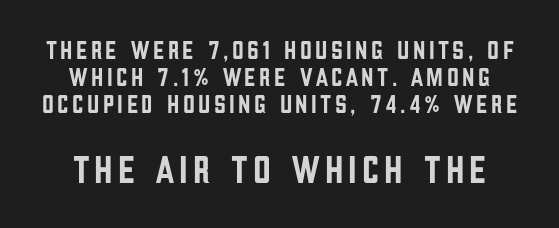
Q: Is the text italic (slanted)? A: No, it is upright.
Q: Is the typeface a serif or a sans-serif typeface? A: Sans-serif.
Q: Is the text underlined? A: No.
Q: Is the spacing between lines tight, normal or loose? A: Tight.
Q: Which block of text is set in a larger size, the first (top) or the second (bottom)? A: The second (bottom) one.
Q: Width (condensed, normal, or wide)? A: Condensed.
Q: Stroke contrast? A: Low.
Q: x-height? A: Large.
Q: Monospaced? A: No.
